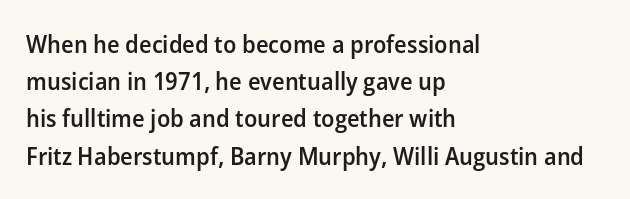
The image shows 25 px text type, upright; set left-aligned, normal line spacing (1.49x), normal letter spacing, not underlined.
